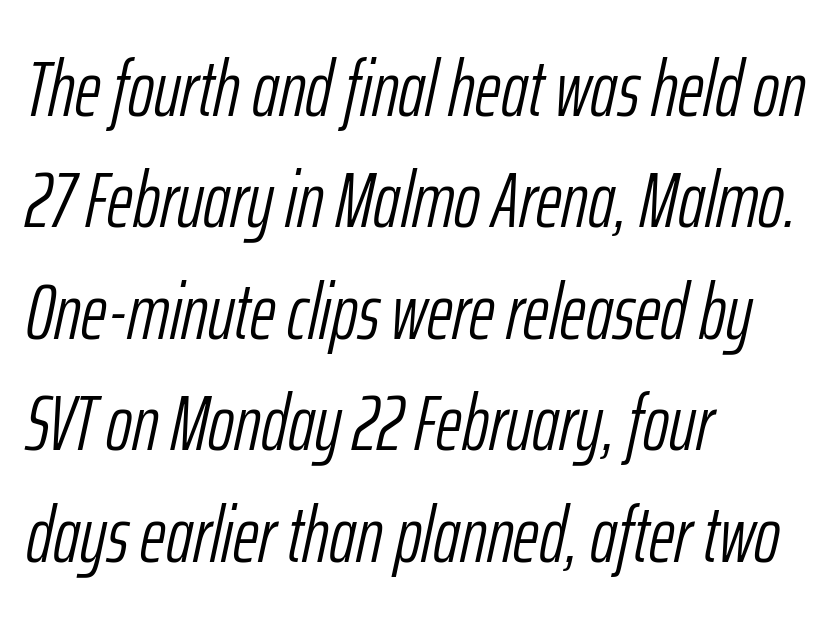
Q: Is the text bold? A: No.
Q: Is the text italic (slanted)? A: Yes, it leans right by about 12 degrees.
Q: Is the text underlined? A: No.
Q: How is the paragraph aligned? A: Left-aligned.
Q: Is the spacing between letters normal or unusually wide? A: Normal.
Q: Is the spacing between lines tight, normal or loose? A: Normal.
Q: Width (condensed, normal, or wide)? A: Condensed.
Q: Stroke contrast? A: Low.
Q: x-height? A: Medium.
Q: Monospaced? A: No.
